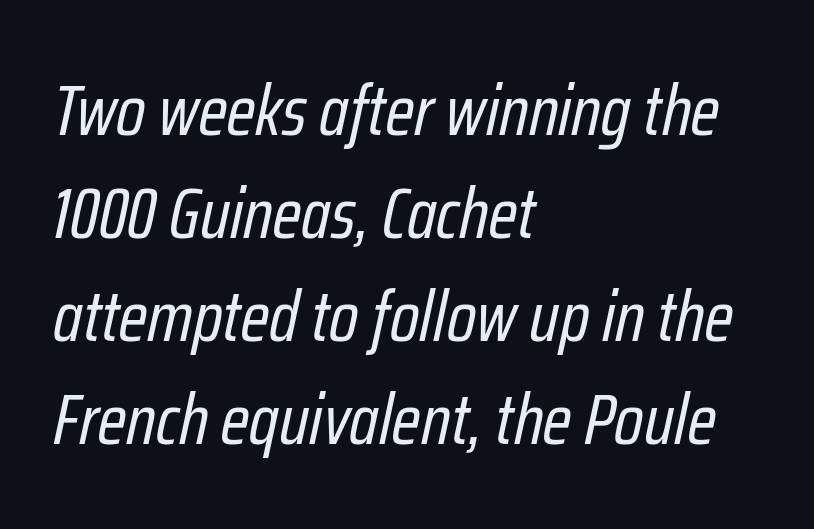
The rendering uses a moderate line-height, typical for paragraphs. In terms of posture, this sample is oblique. Anything drawn beneath the words? Only blank space. Honestly, the letter spacing is just normal — you wouldn't notice it. Every row of glyphs begins at an identical x-position on the left.
